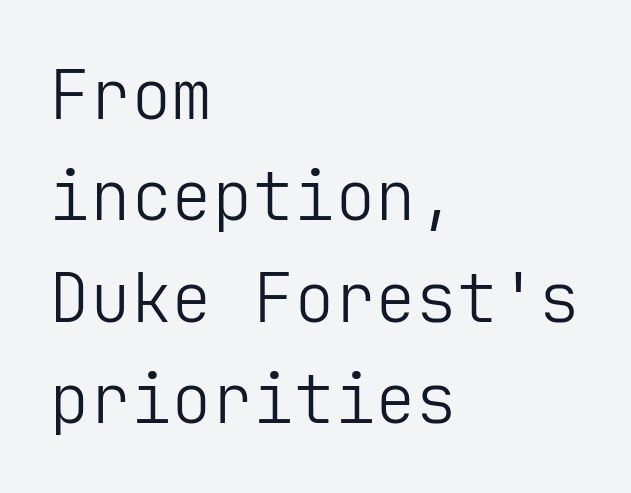
{"serif": "no", "italic": "no", "bold": "no", "weight": "light", "width": "normal", "stroke_contrast": "low", "x_height": "medium", "underline": "no", "align": "left", "line_spacing": "normal", "line_spacing_ratio": 1.49, "letter_spacing": "normal", "letter_spacing_em": 0.0, "glyph_px": 68}
